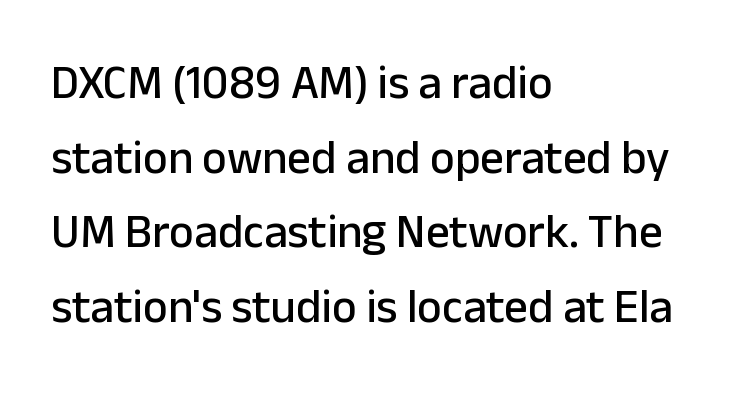
Inter-character spacing is left at the font's built-in metrics. Each line starts at the same left margin while the right side varies. The axis of the letterforms is exactly vertical. Regarding leading, the lines here are spaced in the standard way. Character widths vary here, with narrow letters taking less room than wide ones.
